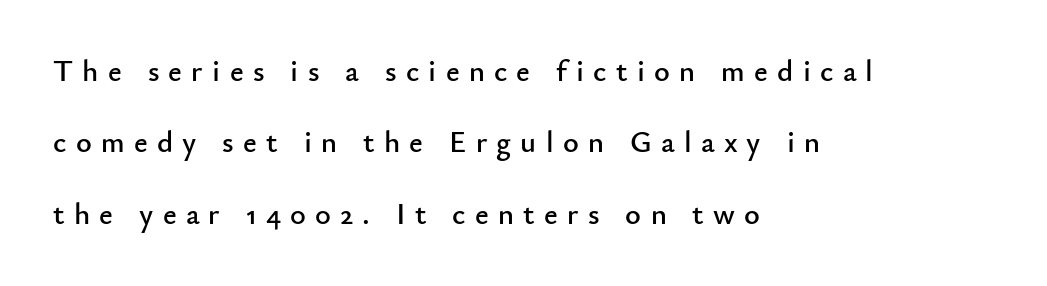
The image shows 30 px sans-serif type, upright; set left-aligned, loose line spacing (2.38x), unusually wide letter spacing (+0.31 em), not underlined; low stroke contrast and a small x-height.
